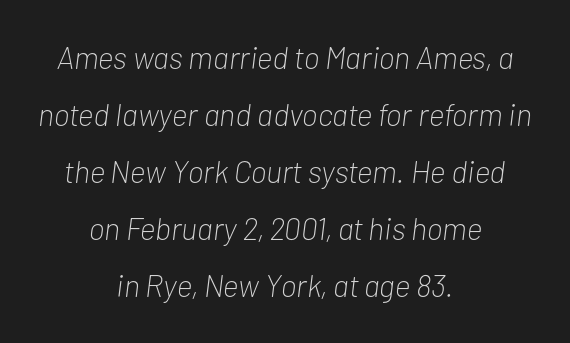
Q: Is the text bold? A: No.
Q: Is the text italic (slanted)? A: Yes, it leans right by about 7 degrees.
Q: Is the text underlined? A: No.
Q: How is the paragraph aligned? A: Centered.
Q: Is the spacing between letters normal or unusually wide? A: Normal.
Q: Width (condensed, normal, or wide)? A: Condensed.
Q: Stroke contrast? A: Low.
Q: x-height? A: Medium.
Q: Monospaced? A: No.
